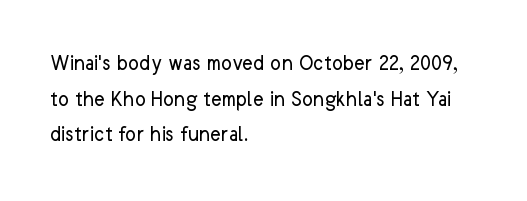
The image shows 23 px text type, upright; set left-aligned, normal line spacing (1.55x), normal letter spacing, not underlined.
